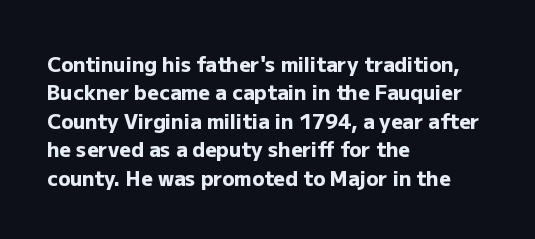
Has an underline been added? It has not. Here the glyphs are tracked normally, forming tight word shapes. Compared with typical paragraphs, the rows here are spaced about the same. The characters look thick and weighty, a clear bold.
